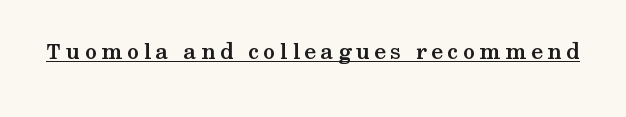
{"italic": "no", "bold": "yes", "underline": "yes", "glyph_px": 24}
